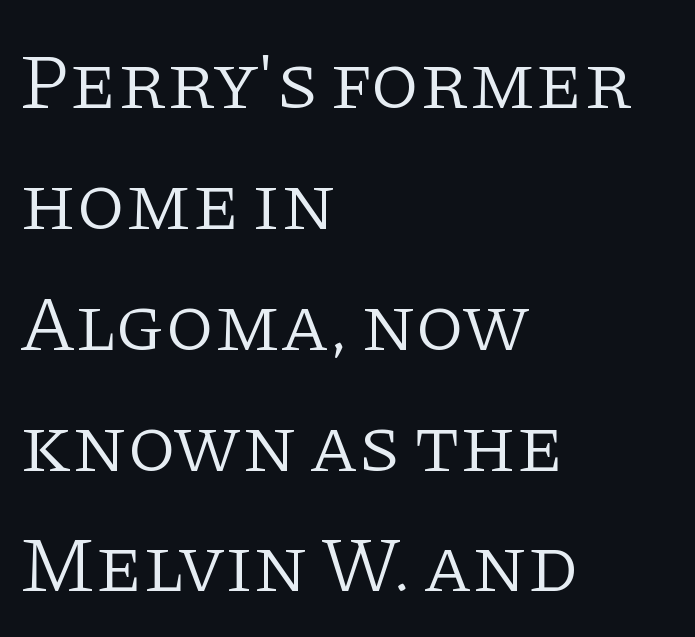
Stroke mass is kept to a normal reading level or below. This rendering leaves character spacing at its baseline value. Posture: straight, roman, zero tilt. Regarding serifs, this sample has them.
